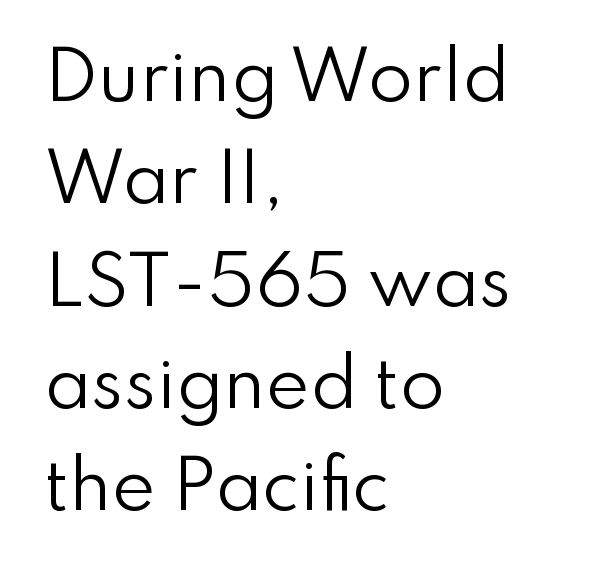
The image shows 66 px regular-weight sans-serif type, upright; set left-aligned, normal line spacing (1.55x), normal letter spacing, not underlined; low stroke contrast and a small x-height.
